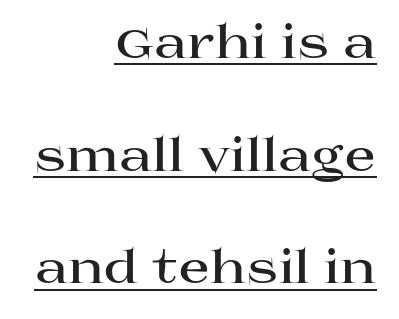
Observe the serifs anchoring each vertical stroke in this sample. One glance says open: line gaps are wider than usual. Here the designer chose a conventional face with non-uniform glyph widths. This sample carries an underscore along the baseline area.
